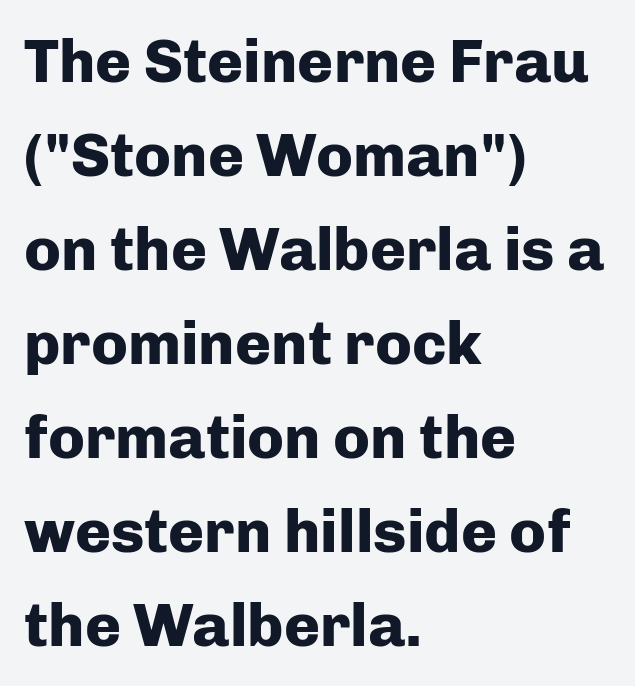
{"serif": "no", "italic": "no", "bold": "yes", "weight": "heavy", "width": "normal", "stroke_contrast": "low", "x_height": "medium", "monospaced": "no", "underline": "no", "align": "left", "line_spacing": "normal", "line_spacing_ratio": 1.54, "letter_spacing": "normal", "letter_spacing_em": 0.0, "glyph_px": 61}
